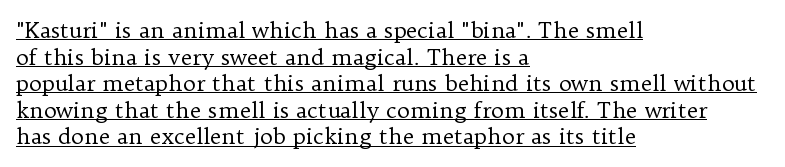
Posture: vertical. Leftover space on each line is placed entirely after the last word. In terms of letterspacing, this is plain default setting. Beneath each row of characters lies a ruled line.
